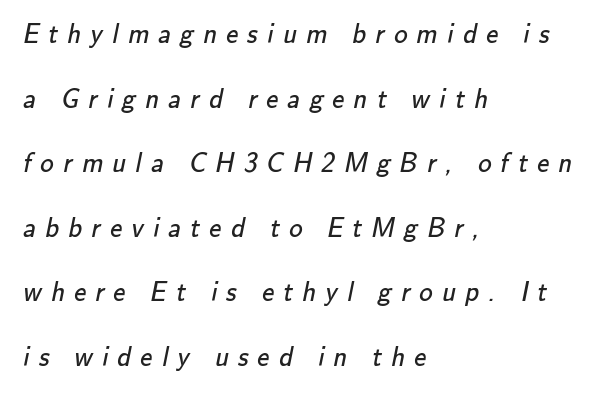
Q: Is the text bold? A: No.
Q: Is the text underlined? A: No.
Q: How is the paragraph aligned? A: Left-aligned.
Q: Is the spacing between letters normal or unusually wide? A: Unusually wide.
Q: Is the spacing between lines tight, normal or loose? A: Loose.
